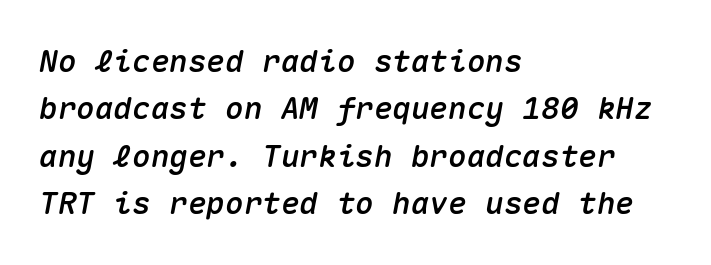
Q: Is the text italic (slanted)? A: Yes, it leans right by about 10 degrees.
Q: Is the text underlined? A: No.
Q: How is the paragraph aligned? A: Left-aligned.
Q: Is the spacing between letters normal or unusually wide? A: Normal.
Q: Is the spacing between lines tight, normal or loose? A: Normal.
Q: Width (condensed, normal, or wide)? A: Normal.
Q: Stroke contrast? A: Medium.
Q: x-height? A: Medium.
Q: Monospaced? A: Yes.
